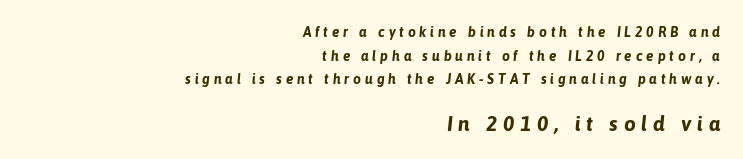
{"italic": "yes", "lean": "right", "slant_degrees": 6, "bold": "yes", "underline": "no", "align": "right", "line_spacing": "normal", "line_spacing_ratio": 1.69, "letter_spacing": "wide", "letter_spacing_em": 0.27, "larger_block": "second", "size_ratio": 1.5, "glyph_px": 21}
